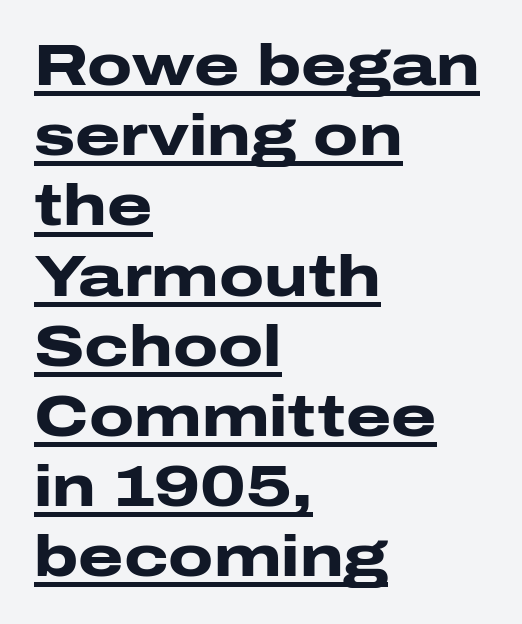
{"serif": "no", "italic": "no", "bold": "yes", "weight": "heavy", "width": "wide", "stroke_contrast": "low", "x_height": "medium", "monospaced": "no", "underline": "yes", "align": "left", "line_spacing_ratio": 1.21, "letter_spacing": "normal", "letter_spacing_em": 0.0, "glyph_px": 58}
